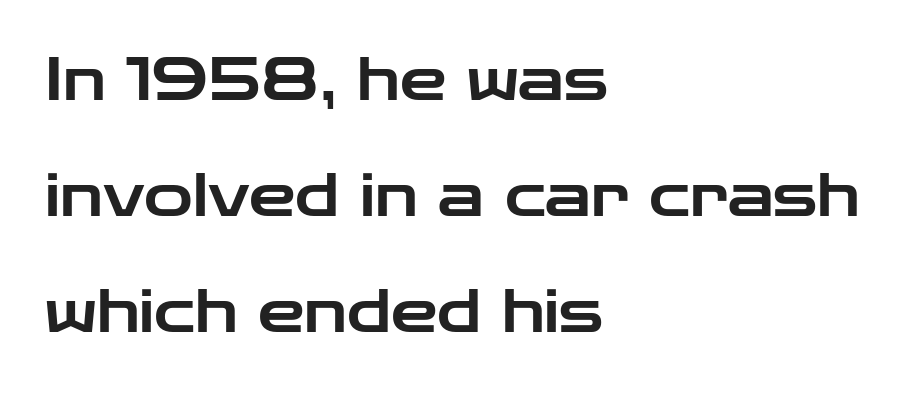
The image shows 59 px wide sans-serif type, upright; set left-aligned, loose line spacing (1.97x), normal letter spacing, not underlined; low stroke contrast and a medium x-height.
